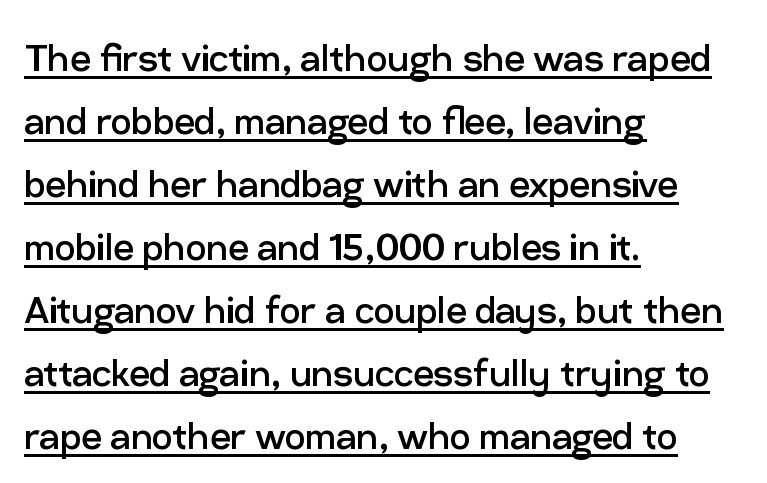
Q: Is the text bold? A: No.
Q: Is the text italic (slanted)? A: No, it is upright.
Q: Is the typeface a serif or a sans-serif typeface? A: Sans-serif.
Q: Is the text underlined? A: Yes.
Q: How is the paragraph aligned? A: Left-aligned.
Q: Is the spacing between letters normal or unusually wide? A: Normal.
Q: Is the spacing between lines tight, normal or loose? A: Normal.
Q: Width (condensed, normal, or wide)? A: Normal.
Q: Stroke contrast? A: Low.
Q: x-height? A: Medium.
Q: Monospaced? A: No.
